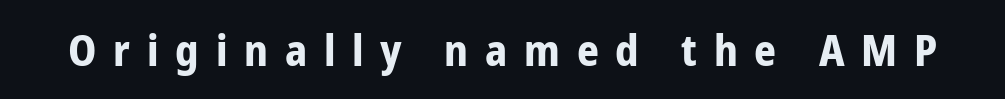
The image shows 43 px bold, condensed sans-serif type, upright; set unusually wide letter spacing (+0.39 em), not underlined; low stroke contrast and a medium x-height.
